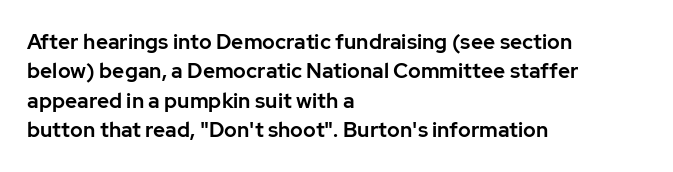
The image shows 21 px text type, upright; set left-aligned, normal line spacing (1.4x), normal letter spacing, not underlined.
